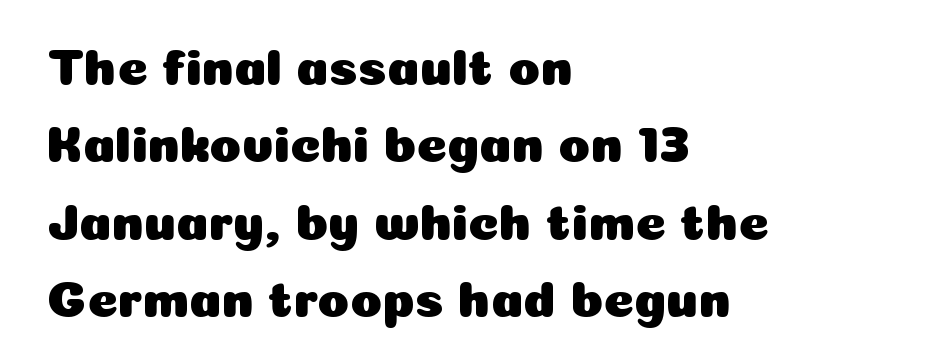
The image shows 52 px sans-serif type, upright; set left-aligned, normal line spacing (1.49x), normal letter spacing, not underlined; low stroke contrast and a medium x-height.
